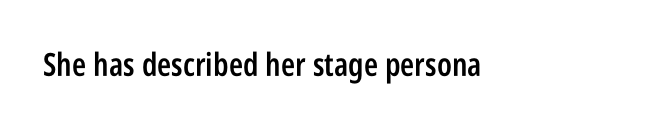
{"serif": "no", "italic": "no", "bold": "semi", "weight": "semibold", "width": "condensed", "stroke_contrast": "low", "x_height": "large", "monospaced": "no", "underline": "no", "letter_spacing": "normal", "letter_spacing_em": 0.0, "glyph_px": 32}
